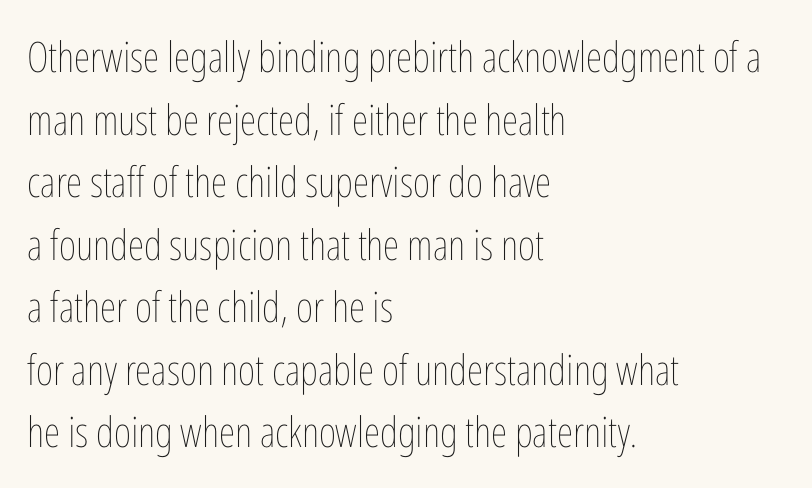
The image shows 42 px thin, condensed type, upright; set left-aligned, normal line spacing (1.49x), normal letter spacing, not underlined; low stroke contrast and a medium x-height.
